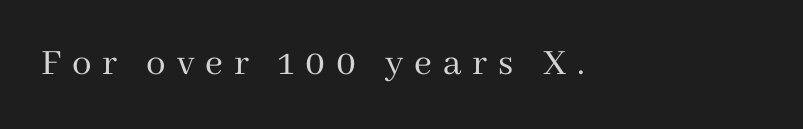
The image shows 39 px regular-weight serif type, upright; set unusually wide letter spacing (+0.28 em), not underlined; medium stroke contrast and a medium x-height.
